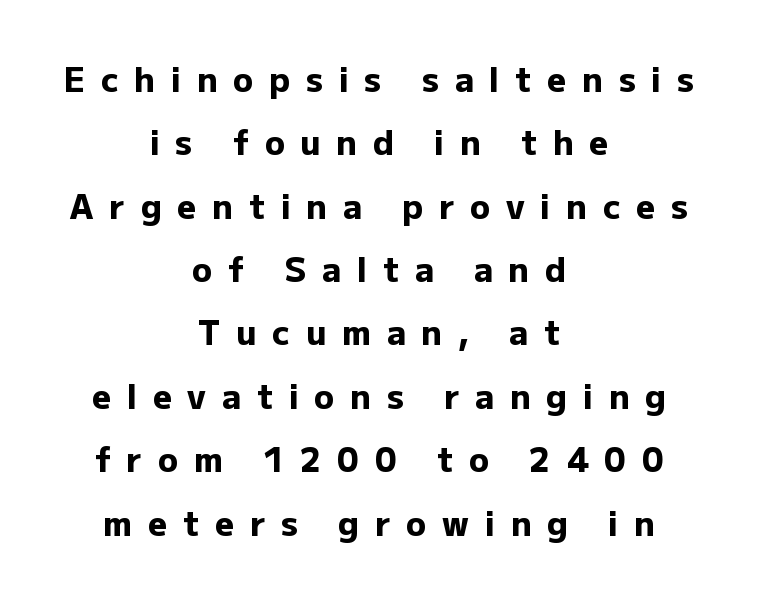
Q: Is the text bold? A: Yes.
Q: Is the text italic (slanted)? A: No, it is upright.
Q: Is the typeface a serif or a sans-serif typeface? A: Sans-serif.
Q: Is the text underlined? A: No.
Q: How is the paragraph aligned? A: Centered.
Q: Is the spacing between letters normal or unusually wide? A: Unusually wide.
Q: Is the spacing between lines tight, normal or loose? A: Loose.
Q: Width (condensed, normal, or wide)? A: Normal.
Q: Stroke contrast? A: Low.
Q: x-height? A: Medium.
Q: Monospaced? A: No.
